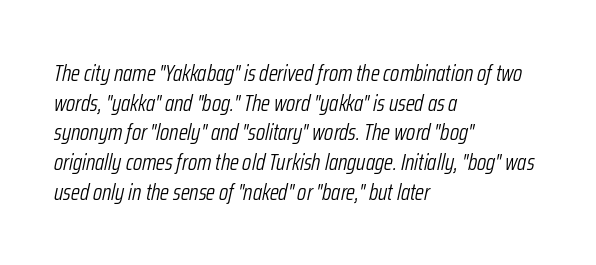
Q: Is the text bold? A: No.
Q: Is the text italic (slanted)? A: Yes, it leans right by about 12 degrees.
Q: Is the text underlined? A: No.
Q: How is the paragraph aligned? A: Left-aligned.
Q: Is the spacing between letters normal or unusually wide? A: Normal.
Q: Is the spacing between lines tight, normal or loose? A: Normal.
